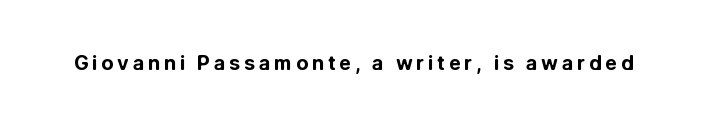
Q: Is the text bold? A: Yes.
Q: Is the text italic (slanted)? A: No, it is upright.
Q: Is the text underlined? A: No.
